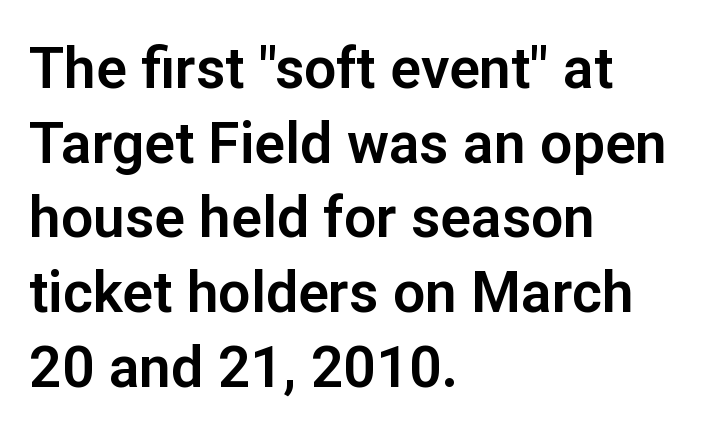
Q: Is the text italic (slanted)? A: No, it is upright.
Q: Is the typeface a serif or a sans-serif typeface? A: Sans-serif.
Q: Is the text underlined? A: No.
Q: How is the paragraph aligned? A: Left-aligned.
Q: Is the spacing between letters normal or unusually wide? A: Normal.
Q: Is the spacing between lines tight, normal or loose? A: Normal.
Q: Width (condensed, normal, or wide)? A: Normal.
Q: Stroke contrast? A: Low.
Q: x-height? A: Medium.
Q: Monospaced? A: No.
